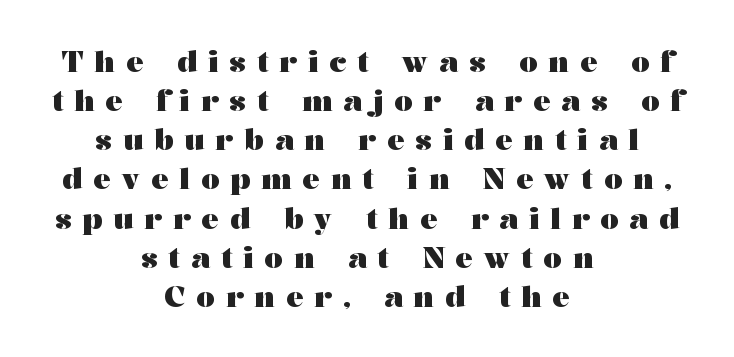
The image shows 29 px heavy, wide serif type, upright; set centered, normal line spacing (1.35x), unusually wide letter spacing (+0.38 em), not underlined; medium stroke contrast and a medium x-height.
